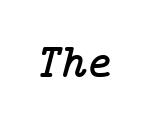
The font family rendered here belongs to the serif group. No word sits above an underline. This is oblique type, the kind used for emphasis or titles. The type is set solid horizontally, with unmodified tracking.
